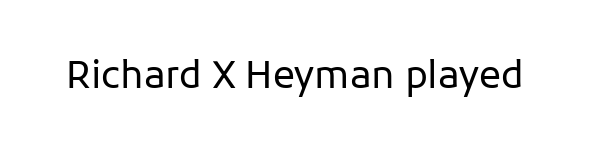
The image shows 37 px regular-weight sans-serif type, upright; set normal letter spacing, not underlined; low stroke contrast and a medium x-height.
